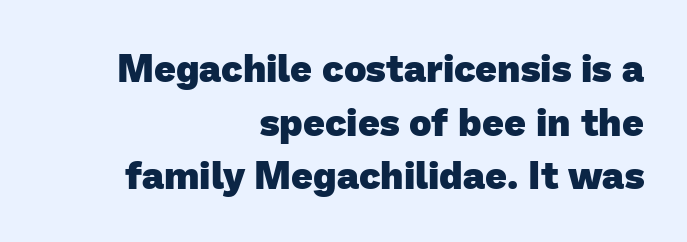
Q: Is the text bold? A: Yes.
Q: Is the typeface a serif or a sans-serif typeface? A: Sans-serif.
Q: Is the text underlined? A: No.
Q: How is the paragraph aligned? A: Right-aligned.
Q: Is the spacing between letters normal or unusually wide? A: Normal.
Q: Is the spacing between lines tight, normal or loose? A: Normal.
Q: Width (condensed, normal, or wide)? A: Normal.
Q: Stroke contrast? A: Low.
Q: x-height? A: Medium.
Q: Monospaced? A: No.
